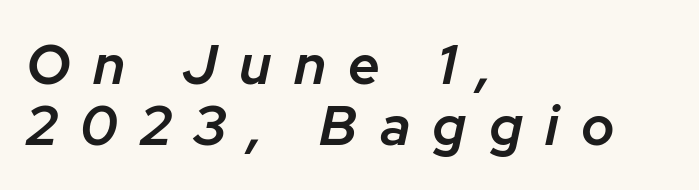
Q: Is the text bold? A: Semi-bold.
Q: Is the text italic (slanted)? A: Yes, it leans right by about 12 degrees.
Q: Is the text underlined? A: No.
Q: How is the paragraph aligned? A: Left-aligned.
Q: Is the spacing between letters normal or unusually wide? A: Unusually wide.
Q: Is the spacing between lines tight, normal or loose? A: Tight.
Q: Width (condensed, normal, or wide)? A: Normal.
Q: Stroke contrast? A: Low.
Q: x-height? A: Medium.
Q: Monospaced? A: No.
